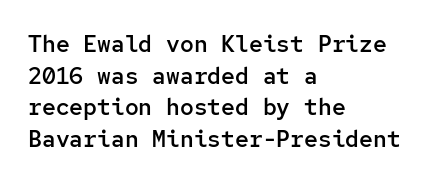
Q: Is the text bold? A: Semi-bold.
Q: Is the text italic (slanted)? A: No, it is upright.
Q: Is the text underlined? A: No.
Q: How is the paragraph aligned? A: Left-aligned.
Q: Is the spacing between letters normal or unusually wide? A: Normal.
Q: Is the spacing between lines tight, normal or loose? A: Normal.
